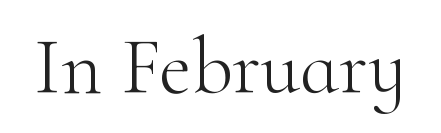
{"serif": "yes", "italic": "no", "bold": "no", "weight": "light", "width": "normal", "stroke_contrast": "high", "x_height": "small", "monospaced": "no", "underline": "no", "letter_spacing": "normal", "letter_spacing_em": 0.0, "glyph_px": 80}
